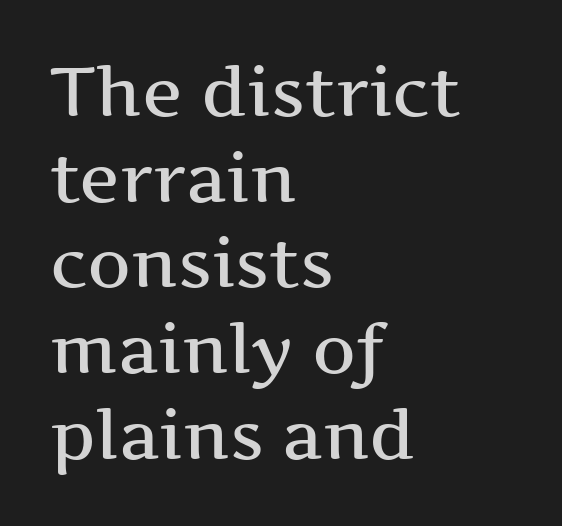
Glance below the letters and you will spot only blank space. The lettering holds an erect, upright posture throughout. Do the characters align in a grid? No, the font is proportional. A student would call this left alignment; a typographer would say flush left, rag right. Unlike a clean sans, this face finishes its strokes with serifs. The horizontal fit of the characters is conventional and even.
